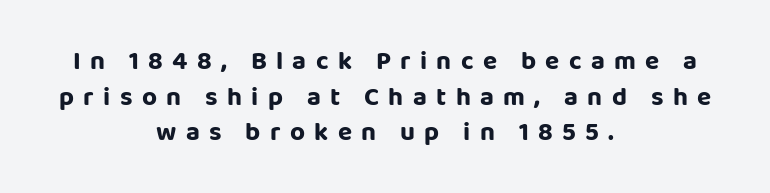
{"italic": "no", "underline": "no", "align": "center", "line_spacing": "normal", "line_spacing_ratio": 1.37, "letter_spacing": "wide", "letter_spacing_em": 0.36, "glyph_px": 26}
